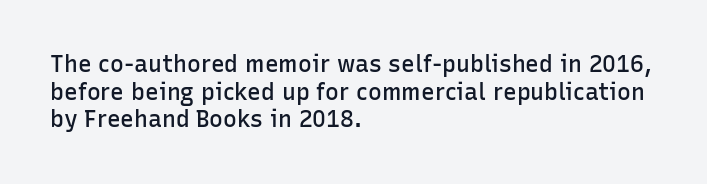
Q: Is the text bold? A: Semi-bold.
Q: Is the text italic (slanted)? A: No, it is upright.
Q: Is the text underlined? A: No.
Q: How is the paragraph aligned? A: Left-aligned.
Q: Is the spacing between letters normal or unusually wide? A: Normal.
